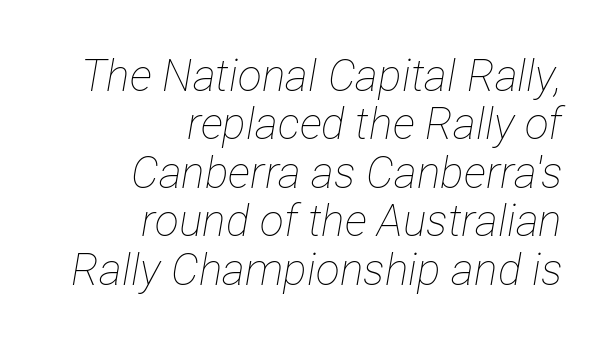
{"italic": "yes", "lean": "right", "slant_degrees": 12, "bold": "no", "weight": "thin", "width": "condensed", "stroke_contrast": "low", "x_height": "medium", "monospaced": "no", "underline": "no", "align": "right", "line_spacing": "tight", "line_spacing_ratio": 1.1, "letter_spacing": "normal", "letter_spacing_em": 0.0, "glyph_px": 44}
